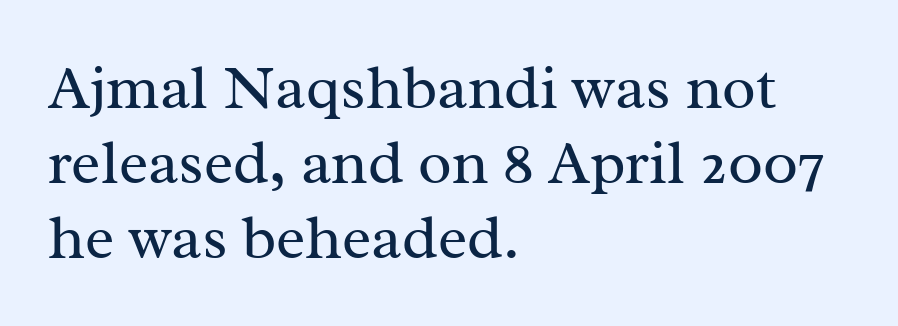
{"serif": "yes", "italic": "no", "bold": "no", "weight": "regular", "width": "normal", "stroke_contrast": "medium", "x_height": "medium", "monospaced": "no", "underline": "no", "align": "left", "line_spacing_ratio": 1.21, "letter_spacing": "normal", "letter_spacing_em": 0.0, "glyph_px": 62}
